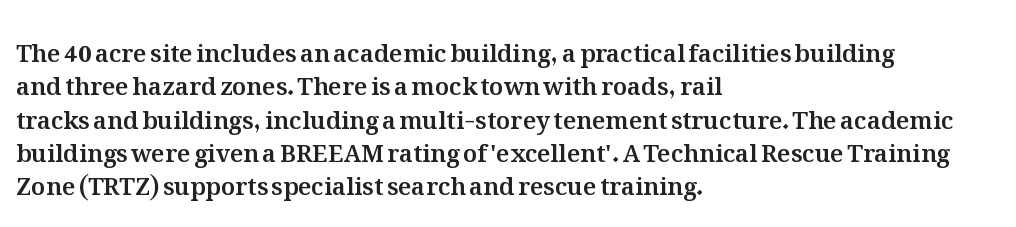
{"italic": "no", "underline": "no", "align": "left", "line_spacing": "normal", "line_spacing_ratio": 1.39, "letter_spacing": "normal", "letter_spacing_em": 0.0, "glyph_px": 24}
